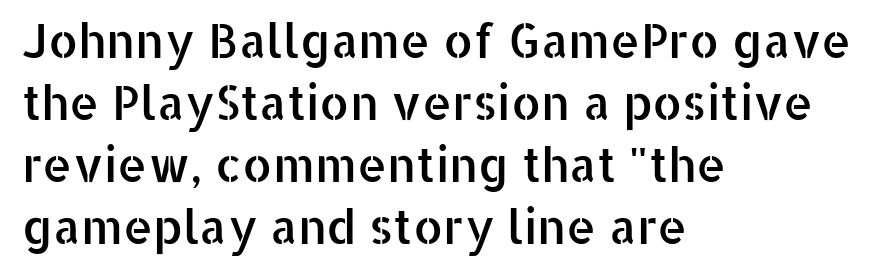
Nope, no serifs anywhere on these letters. How would I describe the line gaps? Plain and ordinary. Looks like regular typesetting: each glyph gets only the width it needs. No word sits above an underline. Tall strokes in this sample are plumb rather than angled. No extra tracking has been applied to these lines.
